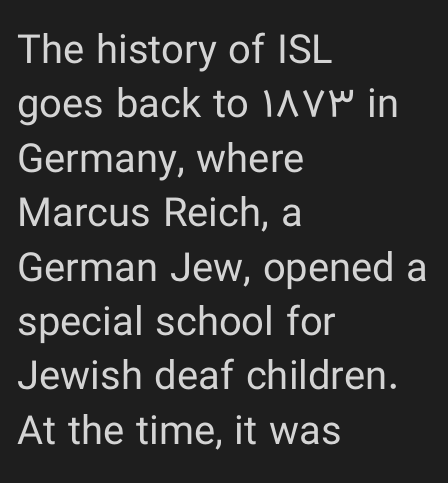
The lines sit at an ordinary, default distance from one another. The setting favours the left margin, as ordinary paragraphs usually do. Upright lettering throughout. Nothing unusual about the tracking: characters are spaced as the font intends. Here the designer chose a conventional face with non-uniform glyph widths.
